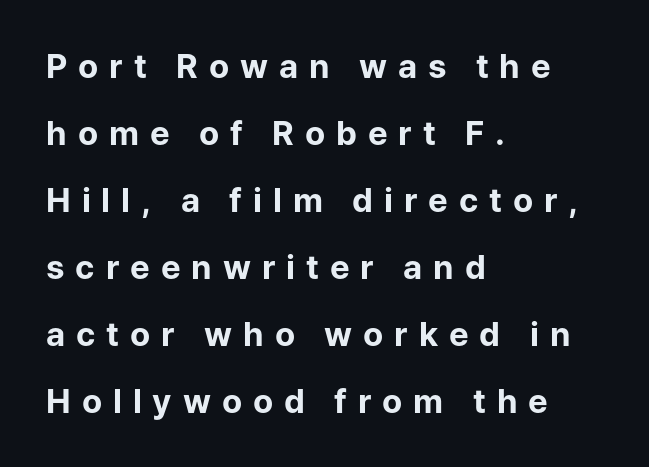
The image shows 33 px bold sans-serif type, upright; set left-aligned, loose line spacing (2.03x), unusually wide letter spacing (+0.33 em), not underlined; low stroke contrast and a medium x-height.
